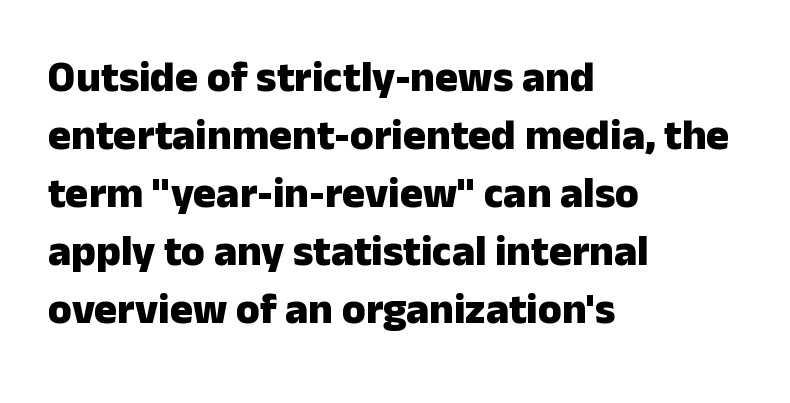
The image shows 43 px heavy sans-serif type, upright; set left-aligned, normal line spacing (1.35x), normal letter spacing, not underlined; low stroke contrast and a medium x-height.
